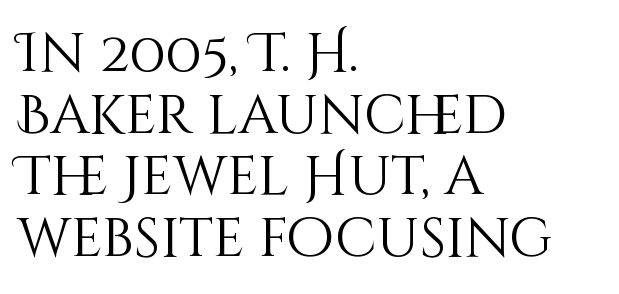
Q: Is the text bold? A: No.
Q: Is the text italic (slanted)? A: No, it is upright.
Q: Is the text underlined? A: No.
Q: How is the paragraph aligned? A: Left-aligned.
Q: Is the spacing between letters normal or unusually wide? A: Normal.
Q: Is the spacing between lines tight, normal or loose? A: Tight.
Q: Width (condensed, normal, or wide)? A: Normal.
Q: Stroke contrast? A: Medium.
Q: x-height? A: Large.
Q: Monospaced? A: No.
